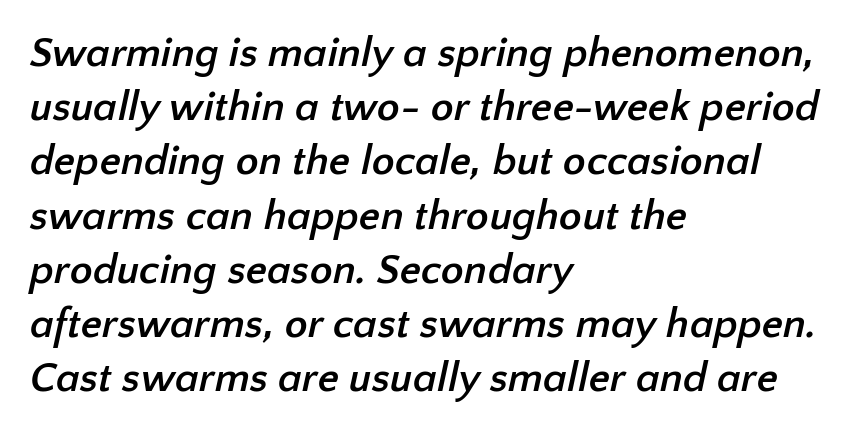
The image shows 42 px semibold sans-serif type; set left-aligned, normal line spacing (1.29x), normal letter spacing, not underlined; low stroke contrast and a medium x-height.
